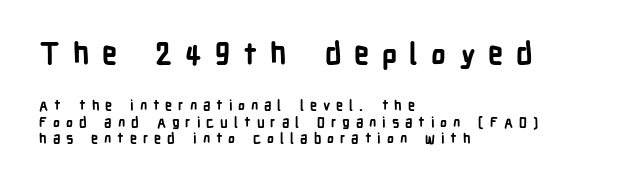
Heavy, bold letterforms. Words float on clear page, feet unadorned. Size contrast runs from large at the top to small at the bottom. The paragraph has a hard left edge and a soft right edge. Spacing between characters has been opened up far beyond the box default.
